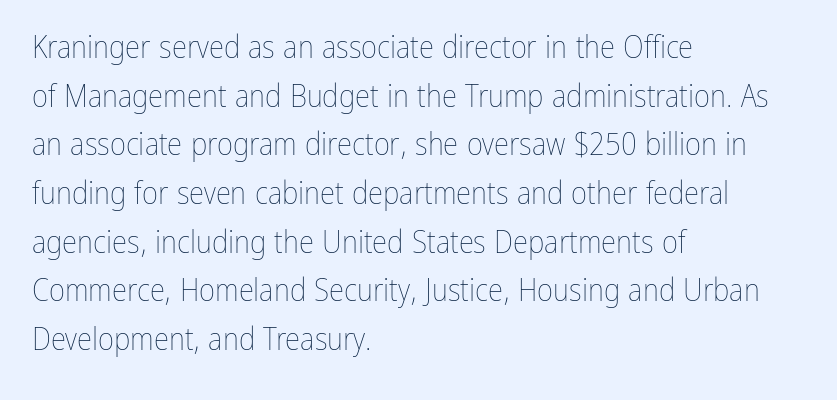
The image shows 31 px thin, condensed type, upright; set left-aligned, normal line spacing (1.57x), normal letter spacing, not underlined; low stroke contrast and a medium x-height.
